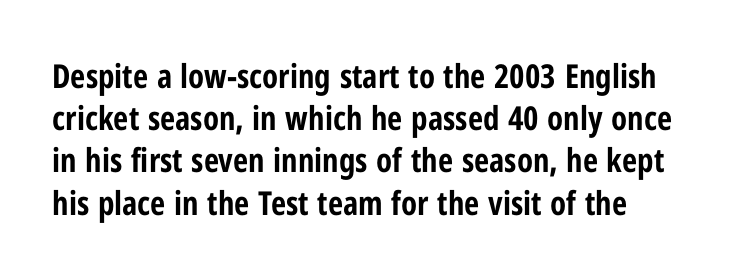
The image shows 33 px bold, condensed sans-serif type, upright; set left-aligned, normal line spacing (1.28x), normal letter spacing, not underlined; low stroke contrast and a medium x-height.
